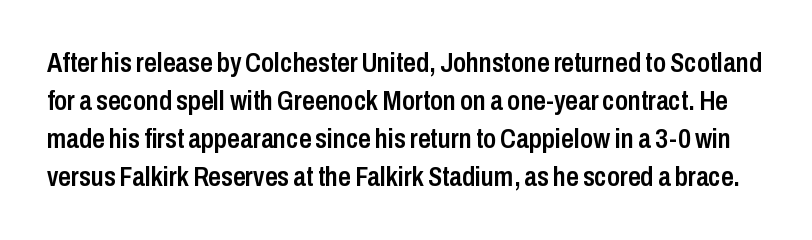
{"serif": "no", "italic": "no", "bold": "semi", "weight": "semibold", "width": "condensed", "stroke_contrast": "low", "x_height": "medium", "monospaced": "no", "underline": "no", "line_spacing": "normal", "line_spacing_ratio": 1.36, "letter_spacing": "normal", "letter_spacing_em": 0.0, "glyph_px": 28}
